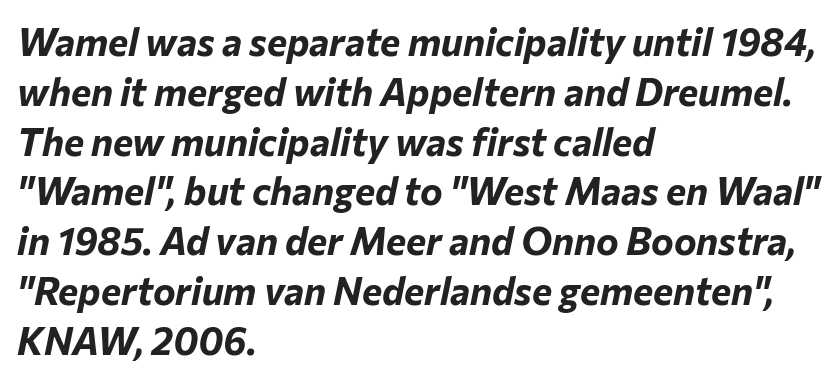
{"italic": "yes", "lean": "right", "slant_degrees": 12, "bold": "yes", "weight": "bold", "width": "normal", "stroke_contrast": "low", "x_height": "medium", "monospaced": "no", "underline": "no", "align": "left", "line_spacing": "normal", "line_spacing_ratio": 1.31, "letter_spacing": "normal", "letter_spacing_em": 0.0, "glyph_px": 38}
